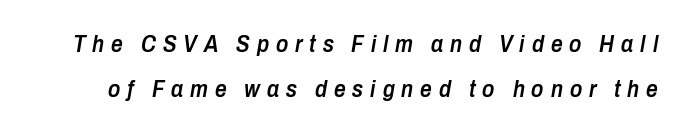
{"italic": "yes", "lean": "right", "slant_degrees": 10, "bold": "semi", "underline": "no", "line_spacing": "loose", "line_spacing_ratio": 1.95, "letter_spacing": "wide", "letter_spacing_em": 0.3, "glyph_px": 23}
